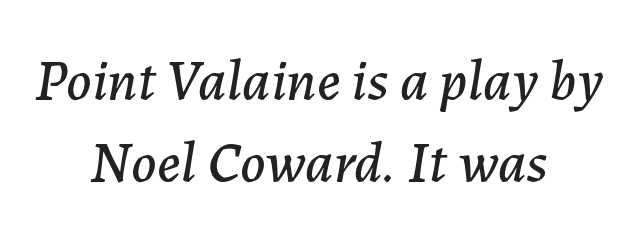
{"italic": "yes", "lean": "right", "slant_degrees": 7, "width": "normal", "stroke_contrast": "low", "x_height": "medium", "monospaced": "no", "underline": "no", "align": "center", "line_spacing": "normal", "line_spacing_ratio": 1.42, "letter_spacing": "normal", "letter_spacing_em": 0.0, "glyph_px": 58}
